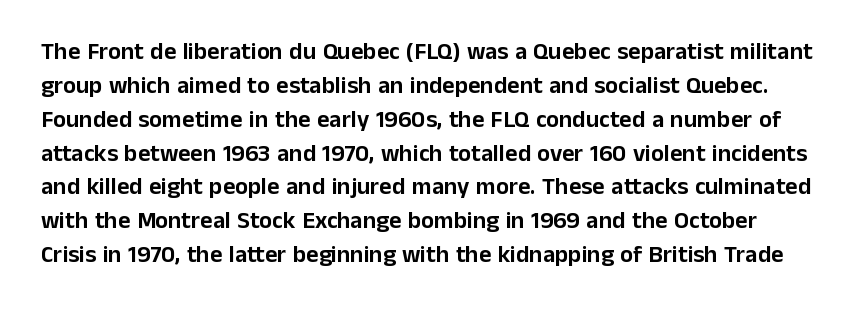
Underline: absent. It's the straight-up-and-down kind of type. Inter-character spacing is left at the font's built-in metrics. Leading: standard.
